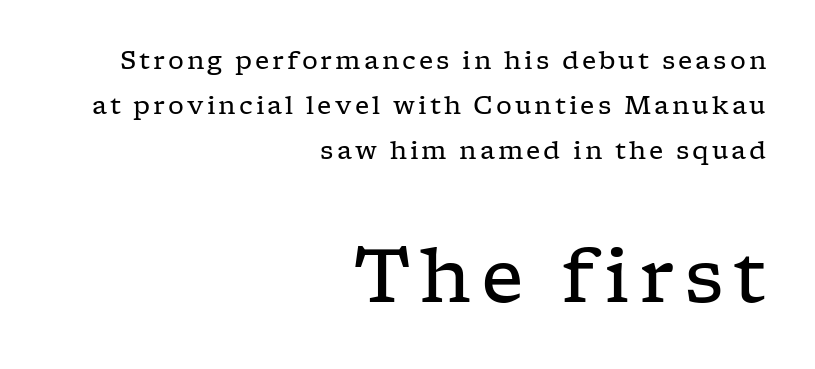
The image shows 75 px regular-weight, wide serif type, upright; set right-aligned, line spacing 1.8x, not underlined; the second (bottom) block is 3.0x larger; low stroke contrast and a medium x-height.
